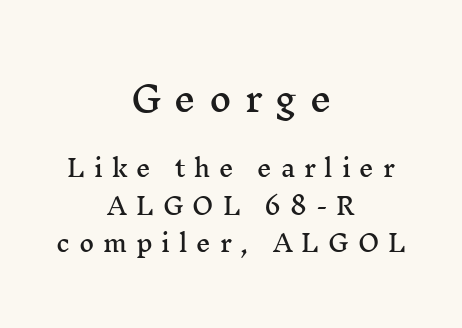
The image shows 34 px wide serif type, upright; set centered, normal line spacing (1.64x), unusually wide letter spacing (+0.38 em), not underlined; the first (top) block is 1.48x larger; medium stroke contrast and a medium x-height.
